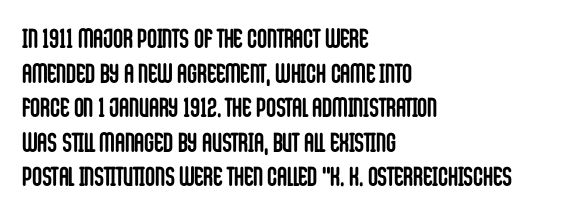
The image shows 27 px bold type, upright; set left-aligned, normal line spacing (1.28x), normal letter spacing, not underlined.
